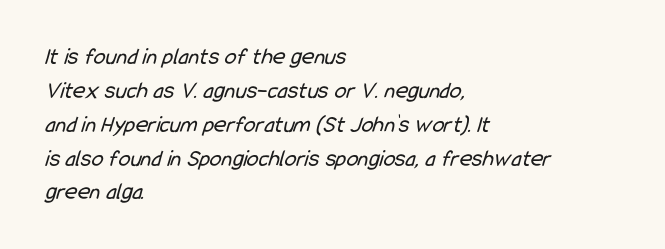
{"bold": "no", "underline": "no", "align": "left", "line_spacing": "normal", "line_spacing_ratio": 1.41, "letter_spacing": "normal", "letter_spacing_em": 0.0, "glyph_px": 24}
